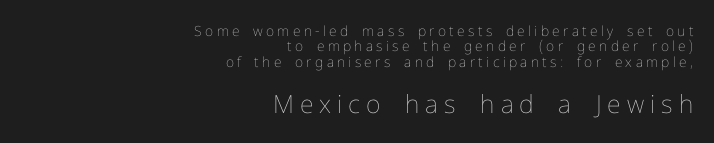
The image shows 25 px text type, upright; set right-aligned, tight line spacing (1.1x), unusually wide letter spacing (+0.24 em), not underlined; the second (bottom) block is 1.79x larger.
